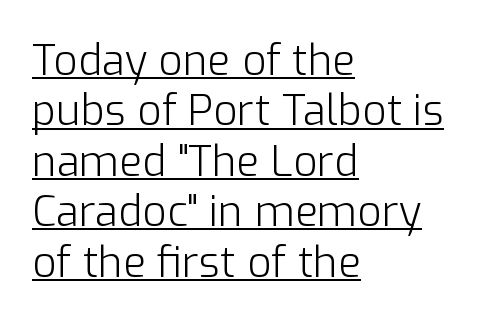
{"serif": "no", "italic": "no", "bold": "no", "weight": "light", "width": "normal", "stroke_contrast": "low", "x_height": "medium", "monospaced": "no", "underline": "yes", "align": "left", "line_spacing_ratio": 1.2, "letter_spacing": "normal", "letter_spacing_em": 0.0, "glyph_px": 42}
